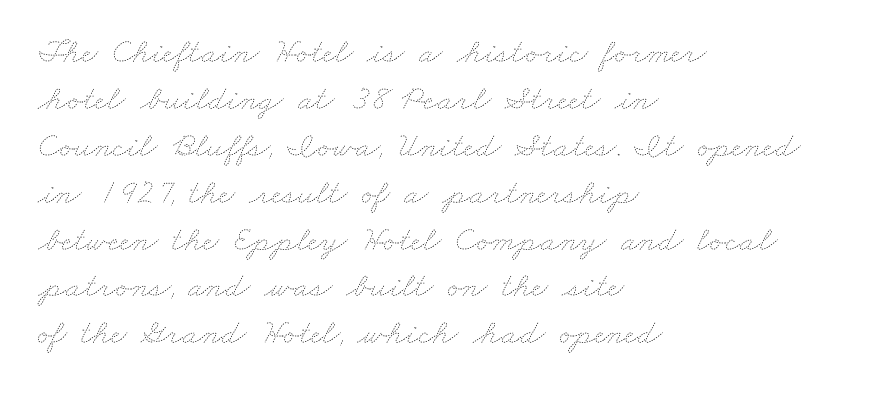
The image shows 35 px thin, wide type; set left-aligned, normal line spacing (1.34x), normal letter spacing, not underlined; low stroke contrast and a small x-height.
